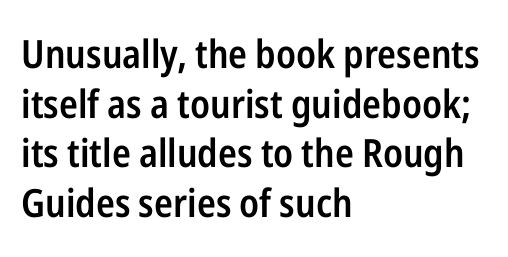
Q: Is the text bold? A: Semi-bold.
Q: Is the text italic (slanted)? A: No, it is upright.
Q: Is the typeface a serif or a sans-serif typeface? A: Sans-serif.
Q: Is the text underlined? A: No.
Q: How is the paragraph aligned? A: Left-aligned.
Q: Is the spacing between letters normal or unusually wide? A: Normal.
Q: Is the spacing between lines tight, normal or loose? A: Normal.
Q: Width (condensed, normal, or wide)? A: Condensed.
Q: Stroke contrast? A: Low.
Q: x-height? A: Medium.
Q: Monospaced? A: No.
